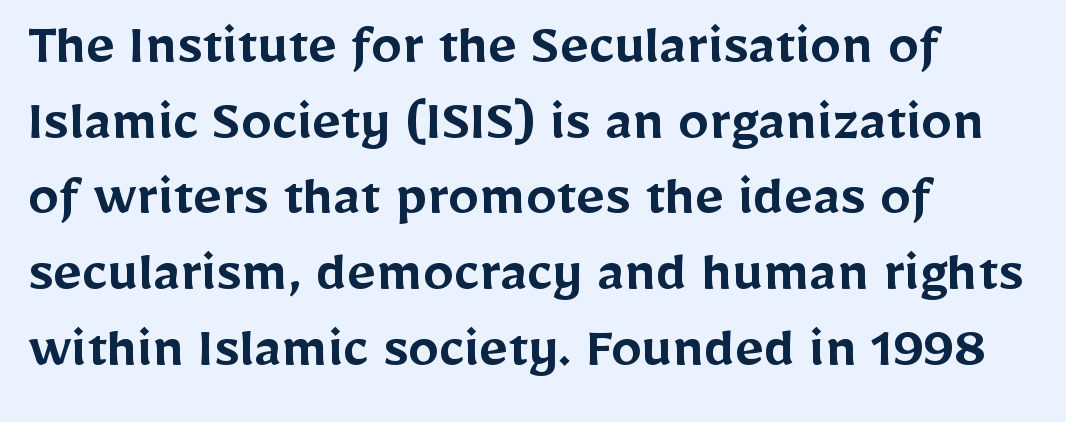
Q: Is the text bold? A: Semi-bold.
Q: Is the text italic (slanted)? A: No, it is upright.
Q: Is the typeface a serif or a sans-serif typeface? A: Sans-serif.
Q: Is the text underlined? A: No.
Q: How is the paragraph aligned? A: Left-aligned.
Q: Is the spacing between letters normal or unusually wide? A: Normal.
Q: Width (condensed, normal, or wide)? A: Normal.
Q: Stroke contrast? A: Low.
Q: x-height? A: Medium.
Q: Monospaced? A: No.
